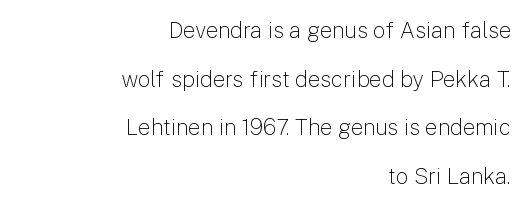
The image shows 22 px text type, upright; set right-aligned, loose line spacing (2.21x), normal letter spacing, not underlined.
